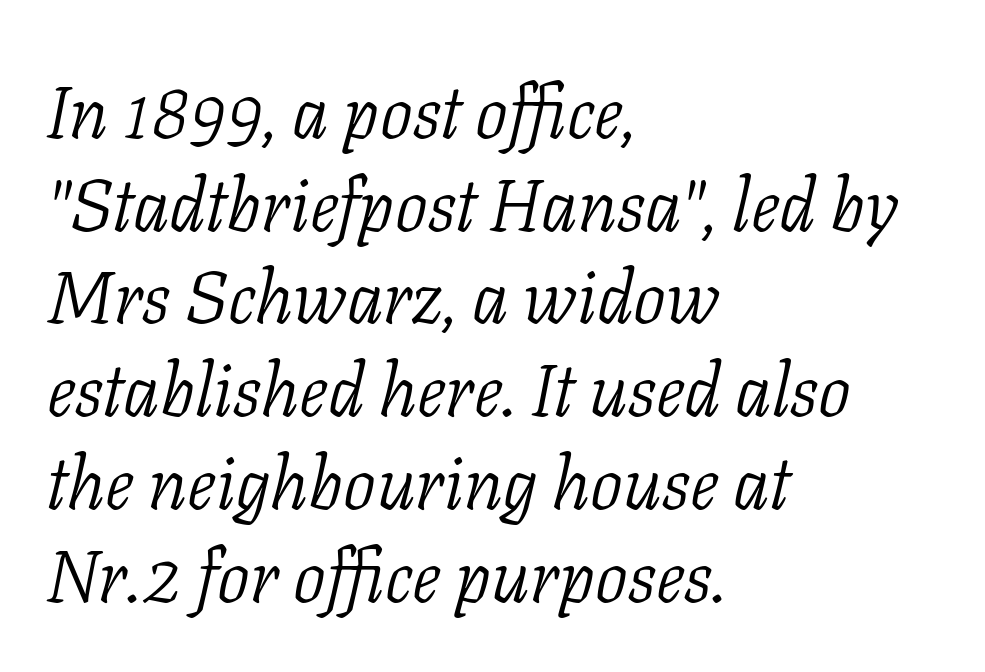
The font is comparable to plain body text, perhaps lighter. Looks like regular typesetting: each glyph gets only the width it needs. A classic flush-left, rag-right setting is used for this passage. Style check: oblique. Line spacing here is normal. The tracking reads as untouched default to a designer's eye.
